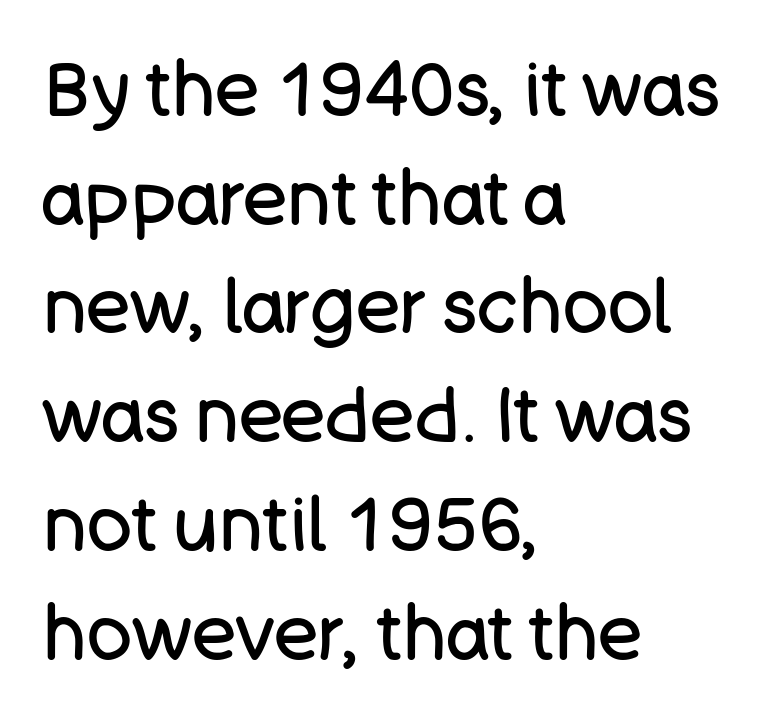
Unlike italic type, these characters show no tilt at all. Words appear dense and cohesive because spacing is normal. The rendering uses natural spacing where letterforms have individual widths. The face used here is a sans, in the tradition of grotesques and geometrics.
